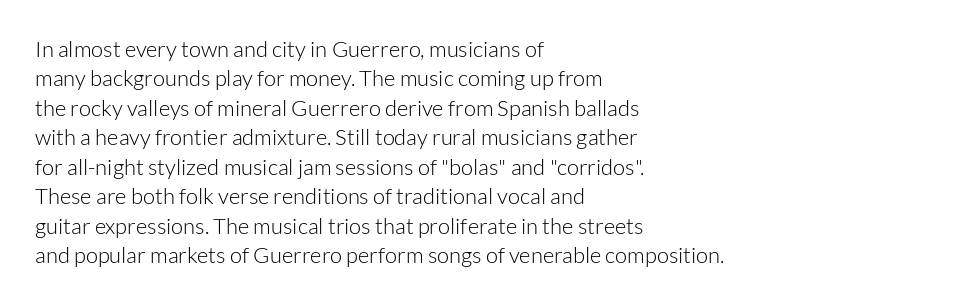
The image shows 22 px text type, upright; set left-aligned, normal line spacing (1.34x), normal letter spacing, not underlined.
